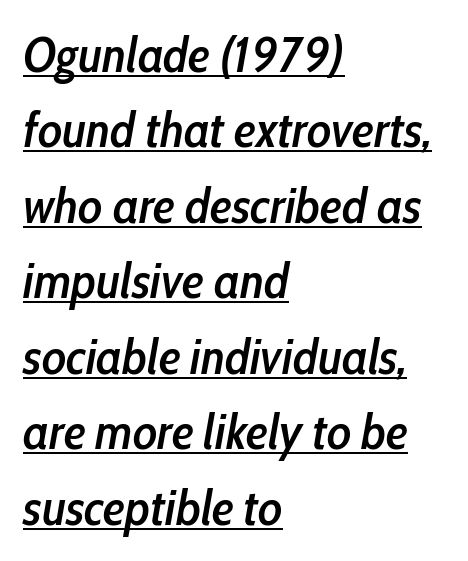
{"italic": "yes", "lean": "right", "slant_degrees": 10, "bold": "semi", "weight": "semibold", "width": "condensed", "stroke_contrast": "low", "x_height": "medium", "monospaced": "no", "underline": "yes", "align": "left", "line_spacing": "normal", "line_spacing_ratio": 1.51, "letter_spacing": "normal", "letter_spacing_em": 0.0, "glyph_px": 50}
